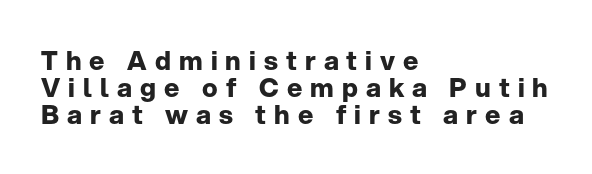
Does the lettering tilt? It doesn't — this is upright. Thick stems and heavy bowls — unmistakably bold. Quick note: underline off. Left-aligned paragraph, ragged on the right. Loose tracking; the words dissolve into strings of separated letters. Leading is clearly below the norm, producing a dense column.
